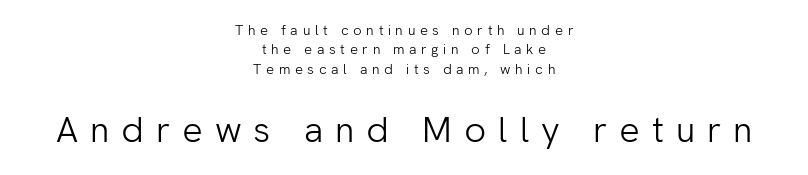
Q: Is the text bold? A: No.
Q: Is the text italic (slanted)? A: No, it is upright.
Q: Is the typeface a serif or a sans-serif typeface? A: Sans-serif.
Q: Is the text underlined? A: No.
Q: How is the paragraph aligned? A: Centered.
Q: Is the spacing between letters normal or unusually wide? A: Unusually wide.
Q: Is the spacing between lines tight, normal or loose? A: Normal.
Q: Which block of text is set in a larger size, the first (top) or the second (bottom)? A: The second (bottom) one.
Q: Width (condensed, normal, or wide)? A: Normal.
Q: Stroke contrast? A: Low.
Q: x-height? A: Medium.
Q: Monospaced? A: No.
